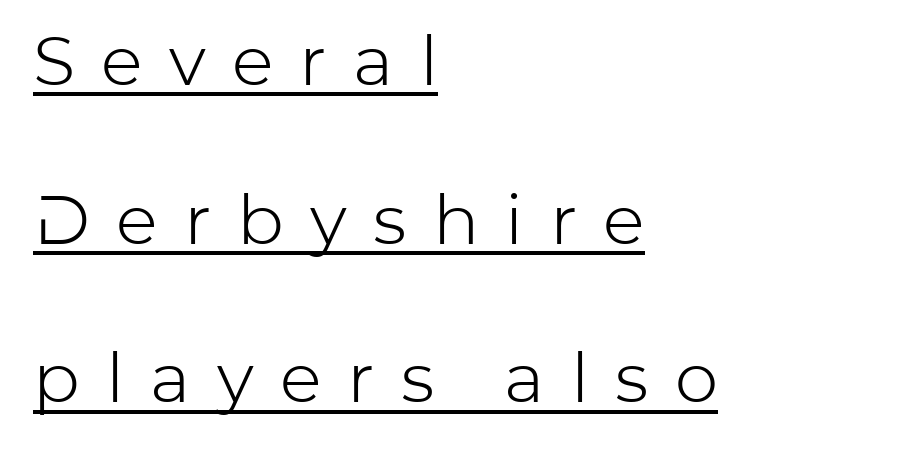
{"serif": "no", "italic": "no", "bold": "no", "weight": "light", "width": "normal", "stroke_contrast": "low", "x_height": "medium", "monospaced": "no", "underline": "yes", "align": "left", "line_spacing": "loose", "line_spacing_ratio": 2.3, "letter_spacing": "wide", "letter_spacing_em": 0.38, "glyph_px": 69}
